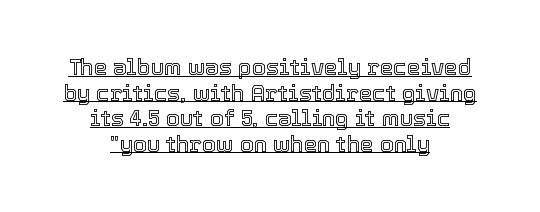
The type sits square on the baseline with zero lean. Does the copy run flush right? No — it is centered line by line. The face used here appears with an underline applied. Glyph-to-glyph distance matches everyday printed text.
